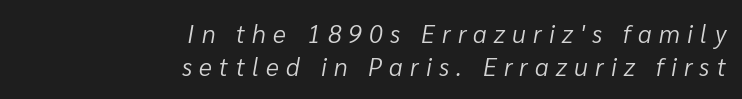
This rendering uses right alignment, leaving the left contour irregular. Caption: expanded tracking, letters set apart. The typography opts for an oblique posture over an upright one. Stroke thickness stays within the range of a standard reading face or lighter. The lines sit at an ordinary, default distance from one another. The specimen omits any rule beneath the text block's lines.
